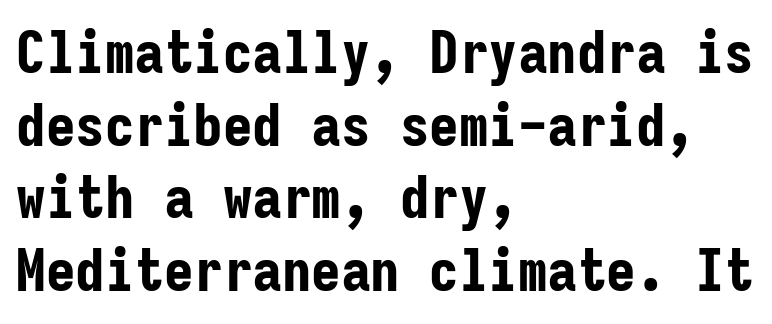
{"serif": "no", "italic": "no", "bold": "yes", "weight": "bold", "width": "condensed", "stroke_contrast": "low", "x_height": "medium", "monospaced": "yes", "underline": "no", "align": "left", "line_spacing_ratio": 1.23, "letter_spacing": "normal", "letter_spacing_em": 0.0, "glyph_px": 59}
